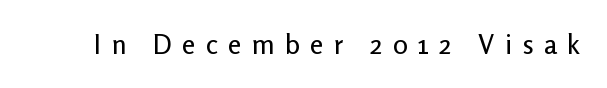
Q: Is the text italic (slanted)? A: No, it is upright.
Q: Is the text underlined? A: No.
Q: Is the spacing between letters normal or unusually wide? A: Unusually wide.
